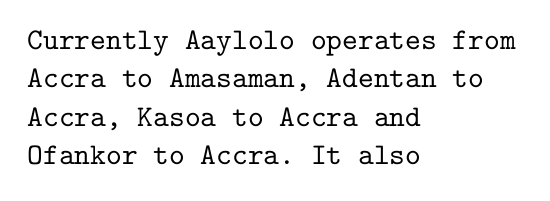
Q: Is the text italic (slanted)? A: No, it is upright.
Q: Is the typeface a serif or a sans-serif typeface? A: Serif.
Q: Is the text underlined? A: No.
Q: How is the paragraph aligned? A: Left-aligned.
Q: Is the spacing between letters normal or unusually wide? A: Normal.
Q: Is the spacing between lines tight, normal or loose? A: Normal.
Q: Width (condensed, normal, or wide)? A: Normal.
Q: Stroke contrast? A: Low.
Q: x-height? A: Medium.
Q: Monospaced? A: Yes.
